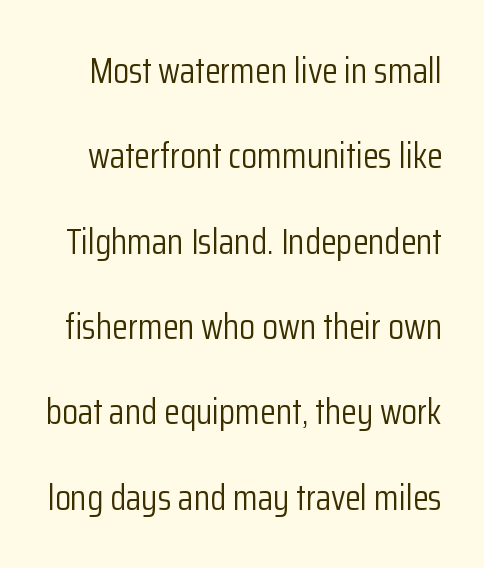
Examine the stroke ends and you'll find no serifs. Does extra space separate the letters? No, they use regular spacing. Interline gaps are noticeably wide in this sample. Underline: absent.
